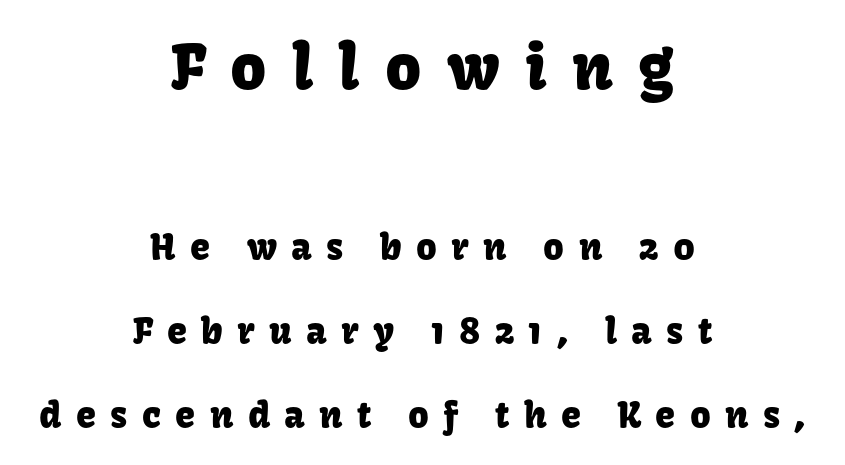
Does the bottom block carry the larger type? No, the top block does. You can tell from the bare stems that sans-serif type was used. Look at the tracking — it's clearly loosened, letters drifting apart. One glance says open: line gaps are wider than usual. Italic: no, the glyphs are upright roman.
